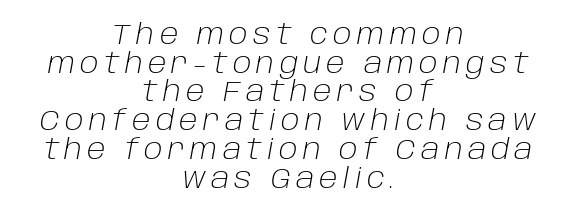
Tall strokes in this sample are angled rather than plumb. Is there much room between lines? No — they nearly touch. The zone under the glyphs is completely vacant. Teacher's note: observe the equal gaps on both sides — that is centered alignment.
